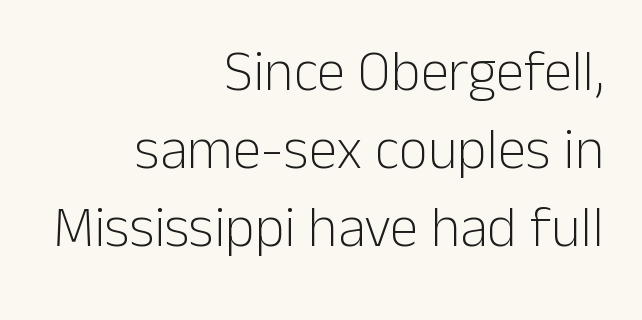
{"serif": "no", "italic": "no", "bold": "no", "weight": "light", "width": "normal", "stroke_contrast": "low", "x_height": "medium", "monospaced": "no", "underline": "no", "align": "right", "line_spacing": "normal", "line_spacing_ratio": 1.37, "letter_spacing": "normal", "letter_spacing_em": 0.0, "glyph_px": 57}
